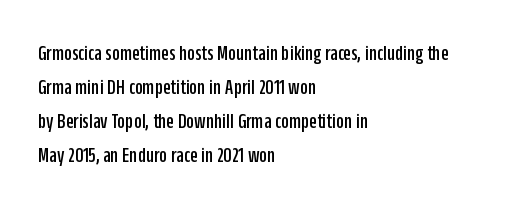
Students, observe: this is what conventionally led text looks like. This sample uses an upright cut, with every glyph sitting square on the baseline. A clean baseline with only descenders dipping below it. Each word holds together tightly as a unit, with standard inter-letter gaps.
